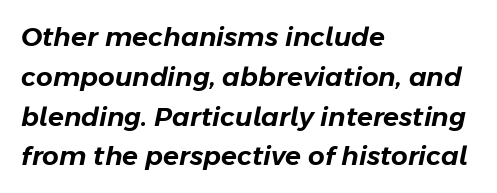
The image shows 26 px text type, italic (leaning right); set left-aligned, normal line spacing (1.53x), normal letter spacing, not underlined.
